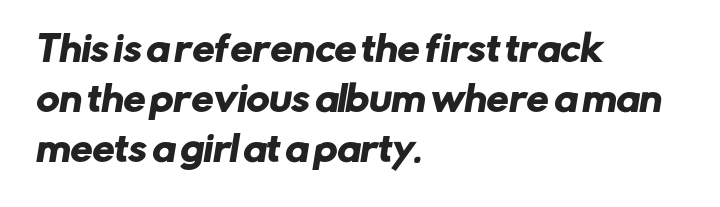
{"serif": "no", "width": "normal", "stroke_contrast": "low", "x_height": "medium", "monospaced": "no", "underline": "no", "align": "left", "line_spacing": "normal", "line_spacing_ratio": 1.43, "letter_spacing": "normal", "letter_spacing_em": 0.0, "glyph_px": 35}
